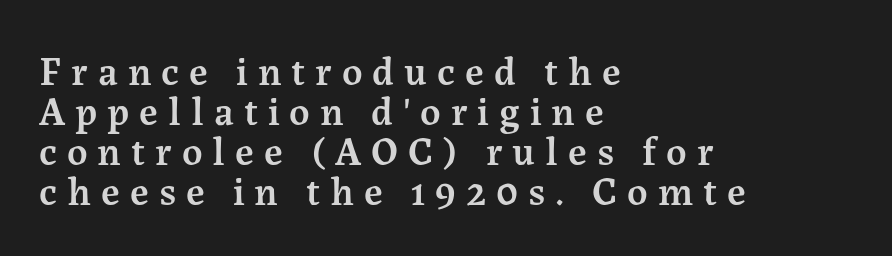
Q: Is the text bold? A: Semi-bold.
Q: Is the text italic (slanted)? A: No, it is upright.
Q: Is the typeface a serif or a sans-serif typeface? A: Serif.
Q: Is the text underlined? A: No.
Q: How is the paragraph aligned? A: Left-aligned.
Q: Is the spacing between letters normal or unusually wide? A: Unusually wide.
Q: Is the spacing between lines tight, normal or loose? A: Tight.
Q: Width (condensed, normal, or wide)? A: Normal.
Q: Stroke contrast? A: Medium.
Q: x-height? A: Medium.
Q: Monospaced? A: No.
